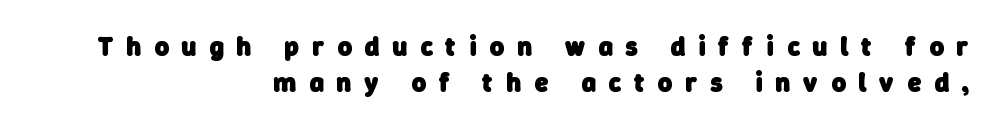
Plenty of ink on the page — the face is bold. Rows of type keep a routine distance in the vertical direction. Lines of text with bare space underneath. Compared with a flush-left layout, this one pins lines to the opposite, right side. There is plenty of visible air inserted between adjacent glyphs.
